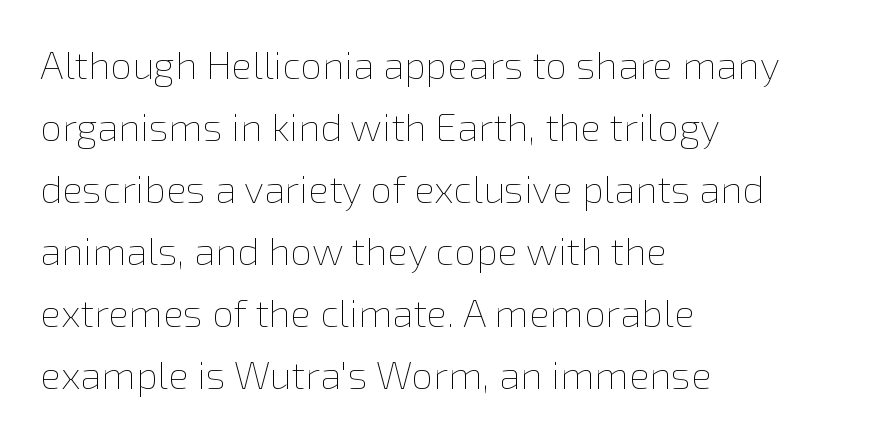
Q: Is the text bold? A: No.
Q: Is the text italic (slanted)? A: No, it is upright.
Q: Is the text underlined? A: No.
Q: How is the paragraph aligned? A: Left-aligned.
Q: Is the spacing between letters normal or unusually wide? A: Normal.
Q: Is the spacing between lines tight, normal or loose? A: Normal.
Q: Width (condensed, normal, or wide)? A: Normal.
Q: Stroke contrast? A: Low.
Q: x-height? A: Medium.
Q: Monospaced? A: No.
